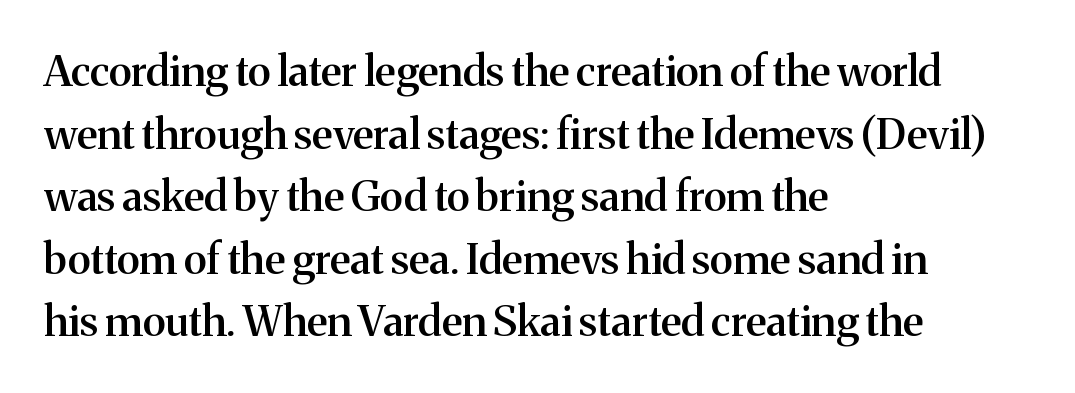
The image shows 42 px semibold serif type, upright; set left-aligned, normal line spacing (1.49x), normal letter spacing, not underlined; medium stroke contrast and a medium x-height.
